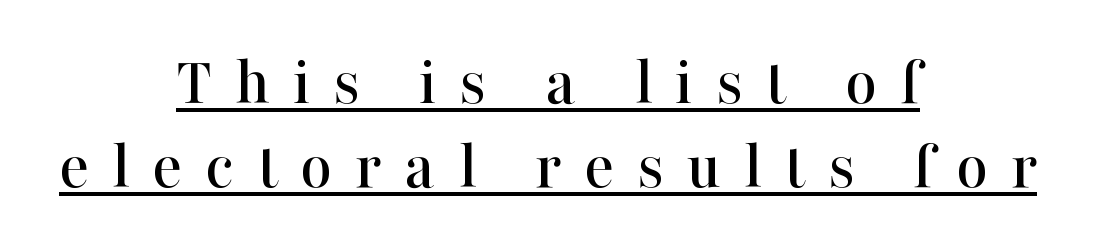
The image shows 69 px serif type, upright; set centered, line spacing 1.22x, unusually wide letter spacing (+0.33 em), underlined; high stroke contrast and a medium x-height.
